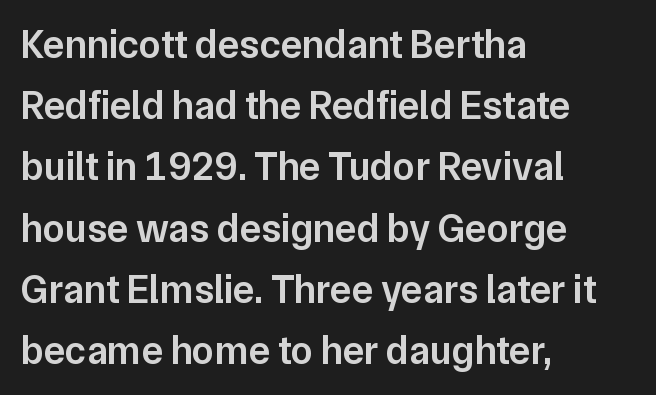
Q: Is the text bold? A: Semi-bold.
Q: Is the text italic (slanted)? A: No, it is upright.
Q: Is the typeface a serif or a sans-serif typeface? A: Sans-serif.
Q: Is the text underlined? A: No.
Q: How is the paragraph aligned? A: Left-aligned.
Q: Is the spacing between letters normal or unusually wide? A: Normal.
Q: Is the spacing between lines tight, normal or loose? A: Normal.
Q: Width (condensed, normal, or wide)? A: Normal.
Q: Stroke contrast? A: Low.
Q: x-height? A: Medium.
Q: Monospaced? A: No.
